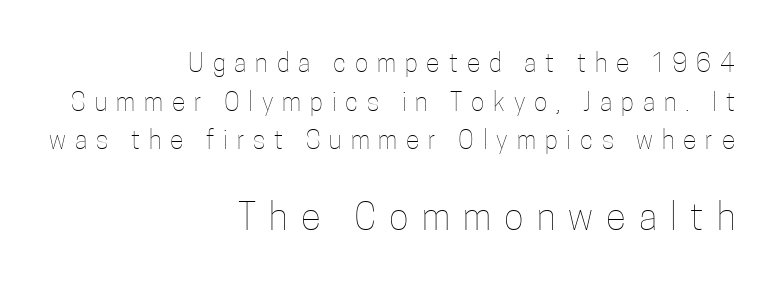
Q: Is the text bold? A: No.
Q: Is the text italic (slanted)? A: No, it is upright.
Q: Is the text underlined? A: No.
Q: How is the paragraph aligned? A: Right-aligned.
Q: Is the spacing between letters normal or unusually wide? A: Unusually wide.
Q: Is the spacing between lines tight, normal or loose? A: Normal.
Q: Which block of text is set in a larger size, the first (top) or the second (bottom)? A: The second (bottom) one.
Q: Width (condensed, normal, or wide)? A: Condensed.
Q: Stroke contrast? A: Low.
Q: x-height? A: Medium.
Q: Monospaced? A: No.
